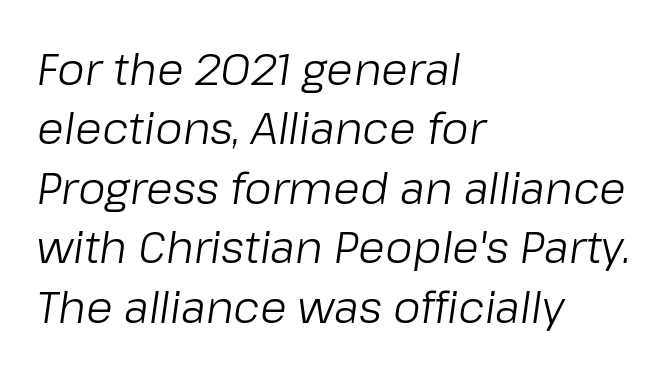
The image shows 44 px light type, italic (leaning right); set left-aligned, normal line spacing (1.35x), normal letter spacing, not underlined; low stroke contrast and a medium x-height.
